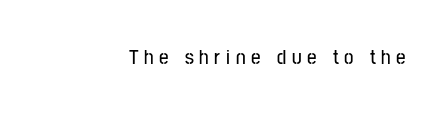
The gap between lines stays unmarked. Do the letters lean? They stand straight. There is plenty of visible air inserted between adjacent glyphs.
